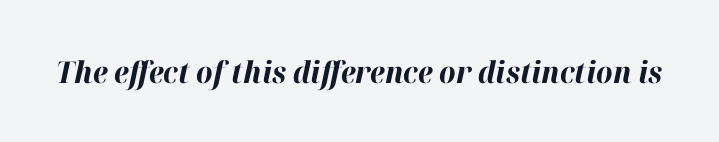
The image shows 30 px bold type, italic (leaning right); set normal letter spacing, not underlined; high stroke contrast and a medium x-height.
